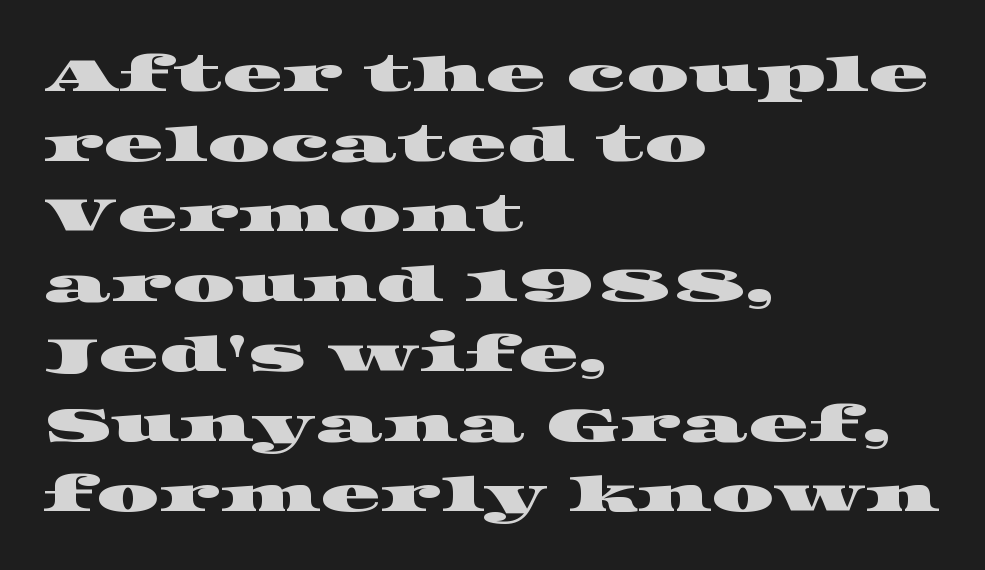
Anything drawn beneath the words? Only blank space. Looks like regular typesetting: each glyph gets only the width it needs. In terms of letterspacing, this is plain default setting. The letters carry serifs — small finishing strokes at the ends of their stems. The rag falls on the right side of this text block. The rows are spaced the way most documents space them.
